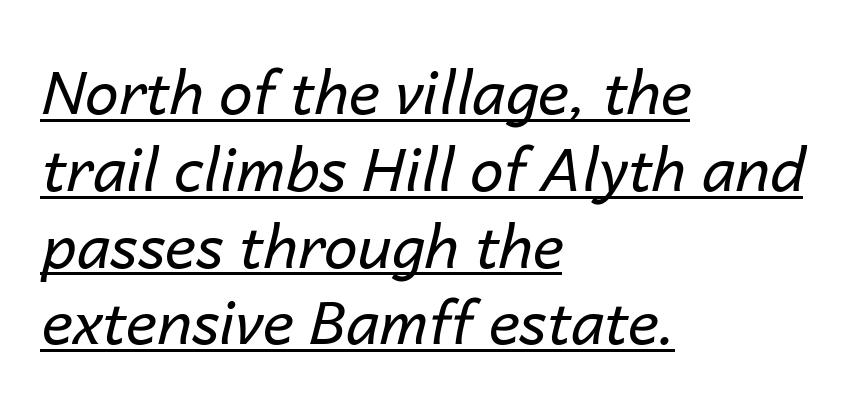
Do the characters align in a grid? No, the font is proportional. The rendering anchors every line to the left-hand side. The line texture is even and compact thanks to regular tracking. Normally led — the rows are evenly, conventionally spaced.
